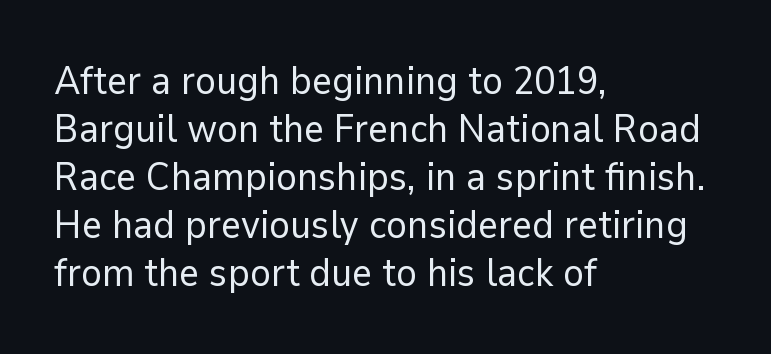
Q: Is the text bold? A: No.
Q: Is the text italic (slanted)? A: No, it is upright.
Q: Is the typeface a serif or a sans-serif typeface? A: Sans-serif.
Q: Is the text underlined? A: No.
Q: How is the paragraph aligned? A: Left-aligned.
Q: Is the spacing between letters normal or unusually wide? A: Normal.
Q: Width (condensed, normal, or wide)? A: Normal.
Q: Stroke contrast? A: Low.
Q: x-height? A: Medium.
Q: Monospaced? A: No.
